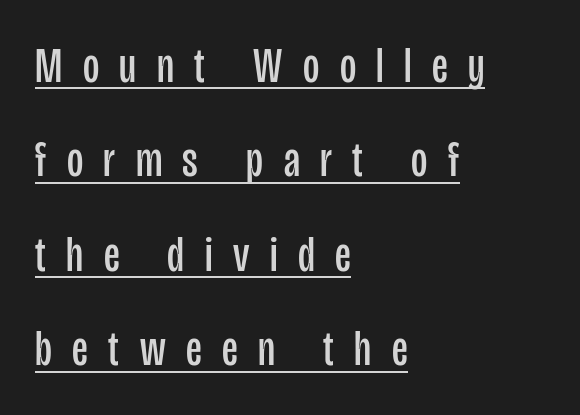
{"serif": "no", "italic": "no", "bold": "no", "weight": "regular", "width": "condensed", "stroke_contrast": "low", "x_height": "large", "monospaced": "no", "underline": "yes", "align": "left", "line_spacing_ratio": 1.89, "letter_spacing": "wide", "letter_spacing_em": 0.41, "glyph_px": 50}
